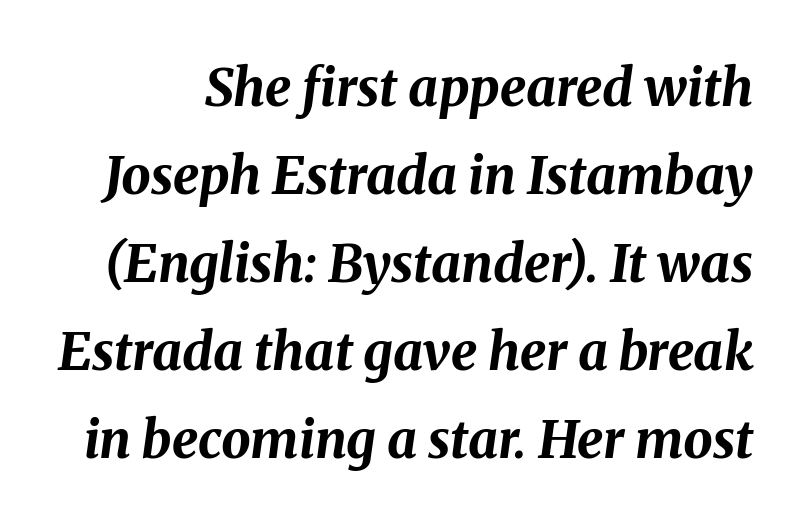
The rendering uses a moderate line-height, typical for paragraphs. Is the type slanted? Yes — the strokes lean at a clear angle. The specimen omits any rule beneath the text block's lines. Its strokes are broad and dark, the hallmark of bold type. The line texture is even and compact thanks to regular tracking.
